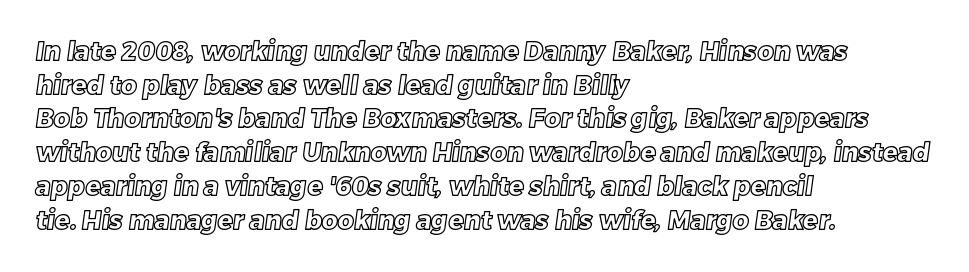
Q: Is the text underlined? A: No.
Q: How is the paragraph aligned? A: Left-aligned.
Q: Is the spacing between letters normal or unusually wide? A: Normal.
Q: Is the spacing between lines tight, normal or loose? A: Normal.
